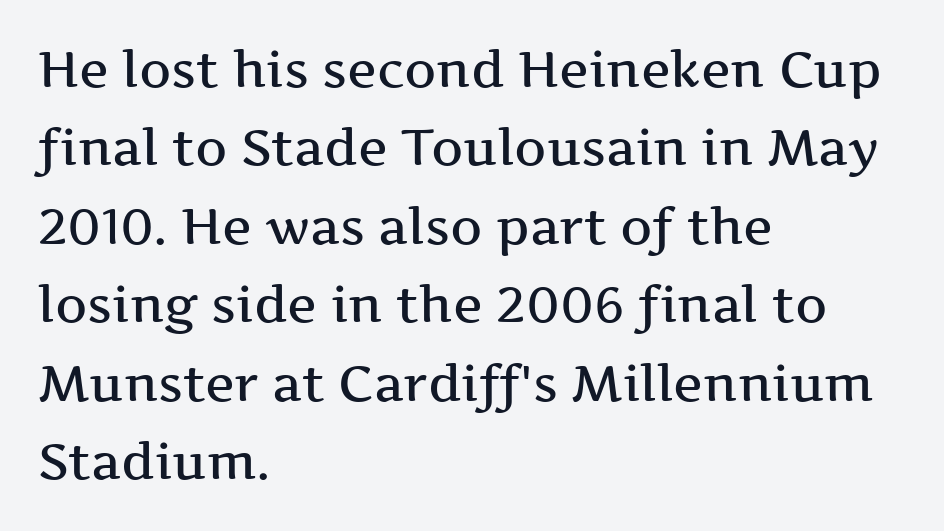
{"serif": "yes", "italic": "no", "bold": "semi", "weight": "semibold", "width": "wide", "stroke_contrast": "medium", "x_height": "medium", "monospaced": "no", "underline": "no", "align": "left", "line_spacing": "normal", "line_spacing_ratio": 1.57, "letter_spacing": "normal", "letter_spacing_em": 0.0, "glyph_px": 50}
